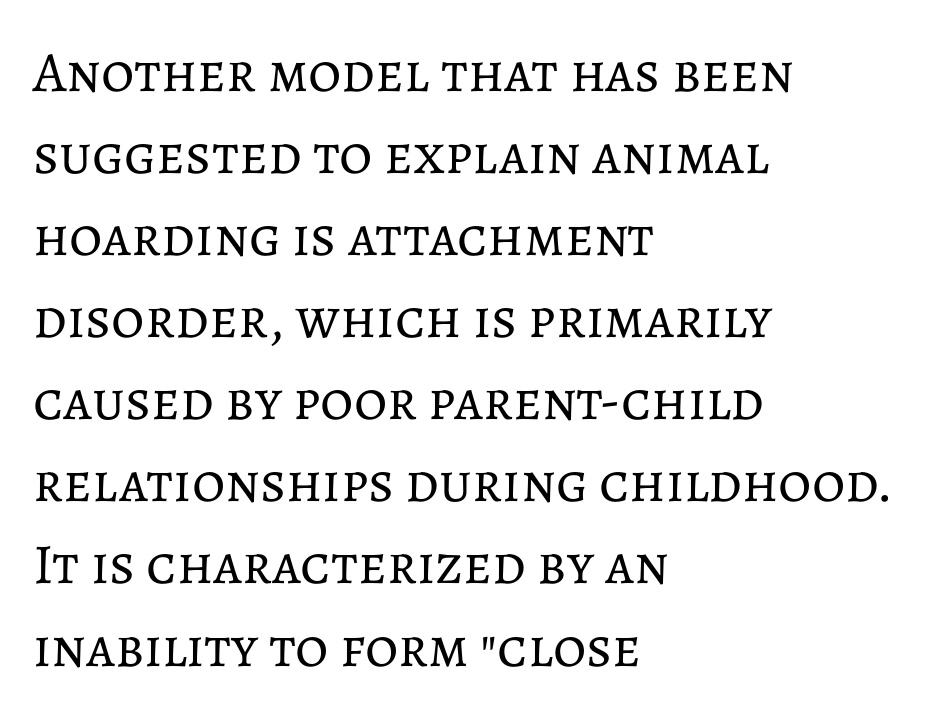
Descenders are the only things crossing below the line. The letters stand upright; this is a roman face. Caption: multi-line text, flush left, ragged right. One glance says typical: line gaps are just what's usual. The letters advance in unequal steps, a hallmark of proportional type.
